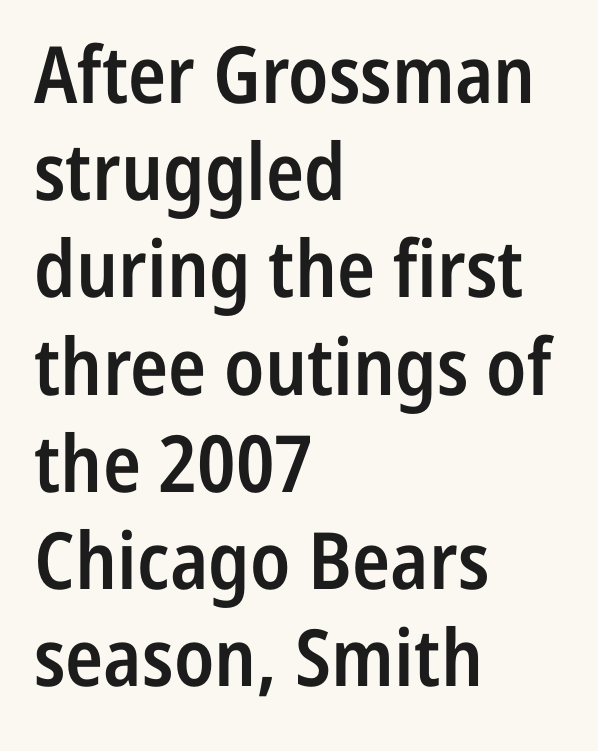
When letters stand straight like this, we call the style roman or upright. Slightly chunky letters — semibold, I'd say, not full bold. Look at the bottom of the vertical strokes: they stop flat, with no serifs. Words appear dense and cohesive because spacing is normal. Check the space under the baseline: it is left empty.
